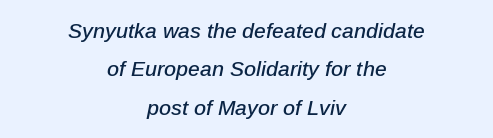
Q: Is the text italic (slanted)? A: Yes, it leans right by about 12 degrees.
Q: Is the text underlined? A: No.
Q: How is the paragraph aligned? A: Centered.
Q: Is the spacing between letters normal or unusually wide? A: Normal.
